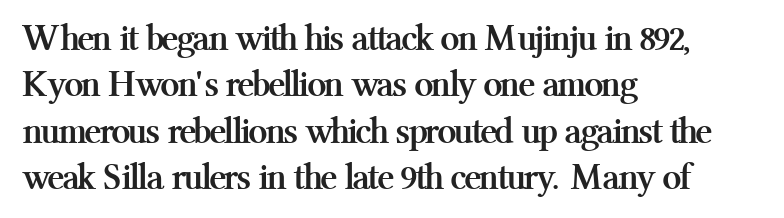
The image shows 38 px semibold serif type, upright; set left-aligned, line spacing 1.22x, normal letter spacing, not underlined; medium stroke contrast and a medium x-height.
